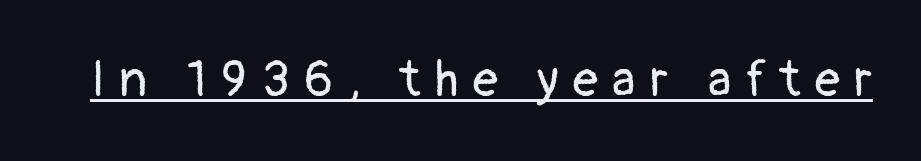
The image shows 50 px regular-weight sans-serif type, upright; set unusually wide letter spacing (+0.29 em), underlined; low stroke contrast and a medium x-height.
